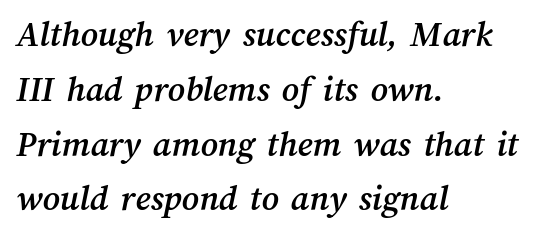
Proportional: the letters do not fall into vertical columns. The lines sit at an ordinary, default distance from one another. All the whitespace from short lines collects on the right. The area under the type is left untouched. Nothing unusual about the tracking: characters are spaced as the font intends.
